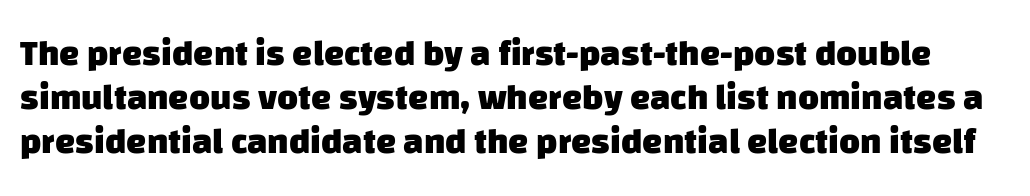
The image shows 36 px heavy sans-serif type; set line spacing 1.22x, normal letter spacing, not underlined; low stroke contrast and a large x-height.
